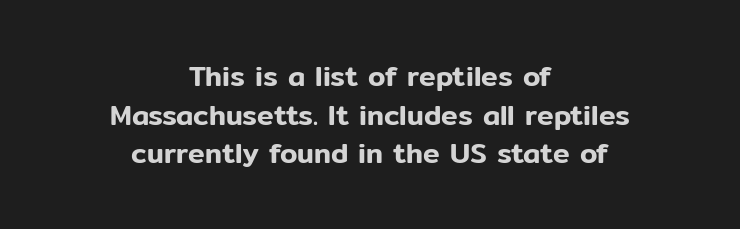
The leading is moderate, giving the passage an even texture. Compared with a flush-left layout, this one balances lines on the center instead. The rendering keeps characters at their native spacing. No feet cap the strokes, marking this as sans-serif type.
